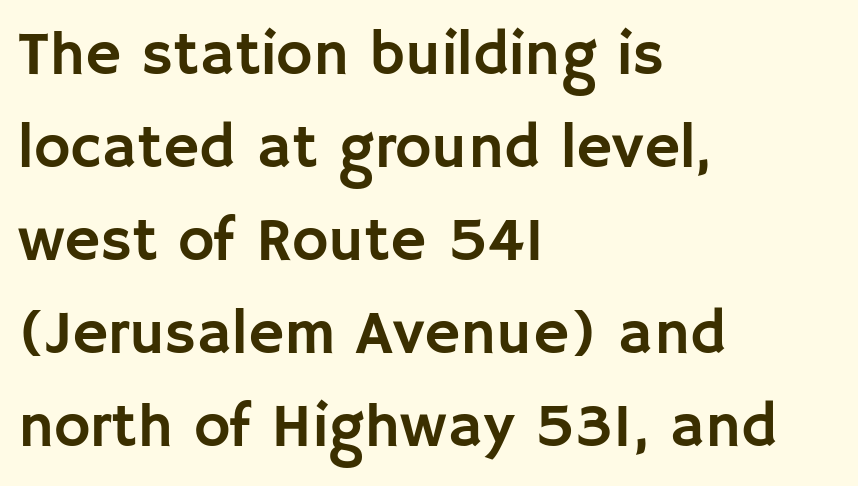
{"serif": "no", "italic": "no", "width": "normal", "stroke_contrast": "low", "x_height": "large", "monospaced": "no", "underline": "no", "align": "left", "line_spacing": "normal", "line_spacing_ratio": 1.5, "letter_spacing": "normal", "letter_spacing_em": 0.0, "glyph_px": 62}
